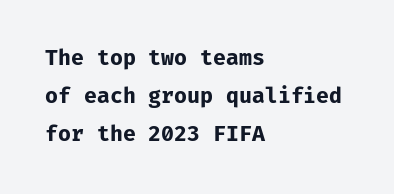
{"italic": "no", "bold": "yes", "underline": "no", "align": "left", "line_spacing_ratio": 1.81, "letter_spacing": "normal", "letter_spacing_em": 0.0, "glyph_px": 21}
